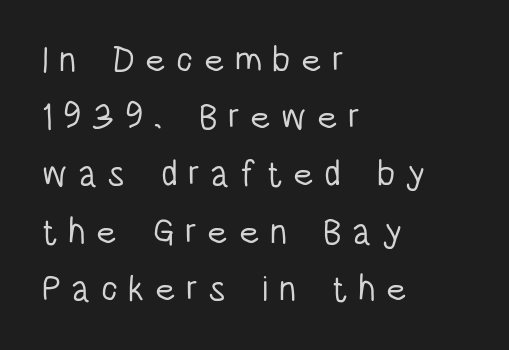
Q: Is the text bold? A: No.
Q: Is the text italic (slanted)? A: No, it is upright.
Q: Is the typeface a serif or a sans-serif typeface? A: Sans-serif.
Q: Is the text underlined? A: No.
Q: How is the paragraph aligned? A: Left-aligned.
Q: Is the spacing between letters normal or unusually wide? A: Unusually wide.
Q: Is the spacing between lines tight, normal or loose? A: Normal.
Q: Width (condensed, normal, or wide)? A: Condensed.
Q: Stroke contrast? A: Low.
Q: x-height? A: Large.
Q: Monospaced? A: No.
